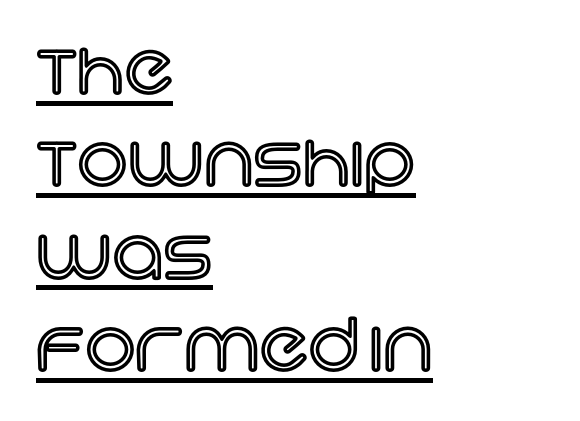
This sample uses plain, unmodified letter spacing. Students, observe: this is what conventionally led text looks like. Is this a fixed-width face? No — the glyphs have proportional, varying widths. The setting favours the left margin, as ordinary paragraphs usually do. Unlike italic type, these characters show no tilt at all. The rendered words wear a rule along their underside.
